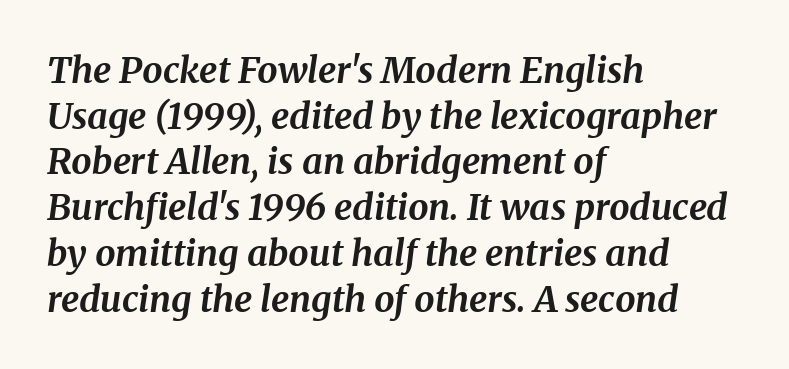
{"serif": "yes", "italic": "yes", "lean": "right", "slant_degrees": 8, "bold": "yes", "weight": "bold", "width": "normal", "stroke_contrast": "medium", "x_height": "medium", "monospaced": "no", "underline": "no", "align": "left", "line_spacing": "normal", "line_spacing_ratio": 1.27, "letter_spacing": "normal", "letter_spacing_em": 0.0, "glyph_px": 36}
